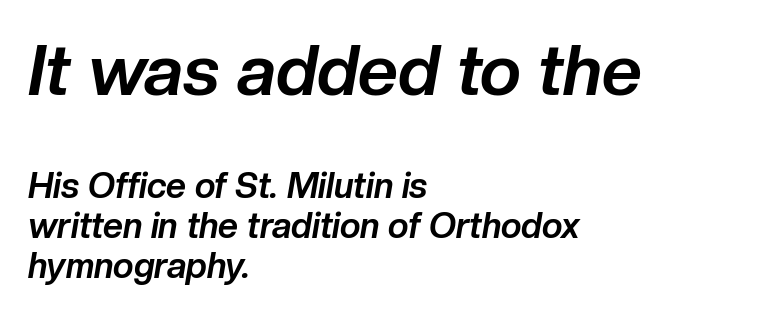
Q: Is the text bold? A: Yes.
Q: Is the text italic (slanted)? A: Yes, it leans right by about 10 degrees.
Q: Is the text underlined? A: No.
Q: How is the paragraph aligned? A: Left-aligned.
Q: Is the spacing between letters normal or unusually wide? A: Normal.
Q: Is the spacing between lines tight, normal or loose? A: Tight.
Q: Which block of text is set in a larger size, the first (top) or the second (bottom)? A: The first (top) one.
Q: Width (condensed, normal, or wide)? A: Normal.
Q: Stroke contrast? A: Low.
Q: x-height? A: Medium.
Q: Monospaced? A: No.
